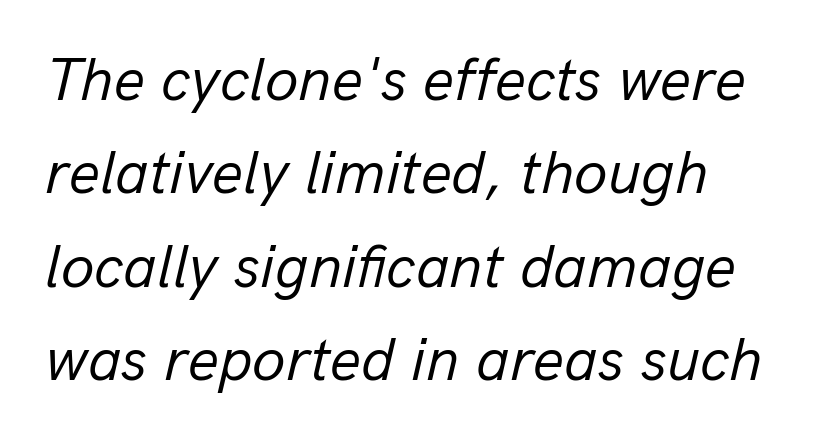
The image shows 61 px regular-weight type, italic (leaning right); set normal line spacing (1.53x), normal letter spacing, not underlined; low stroke contrast and a medium x-height.
